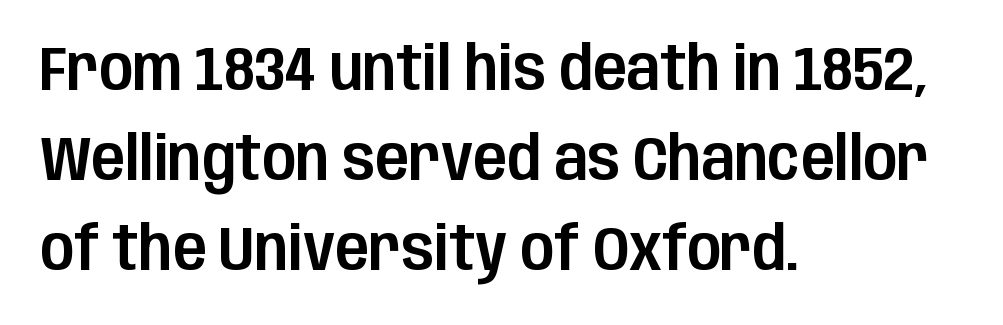
The zone under the glyphs is completely vacant. The tracking reads as untouched default to a designer's eye. Vertically, the passage feels balanced, rows spaced as you'd expect. Looks like regular typesetting: each glyph gets only the width it needs.
